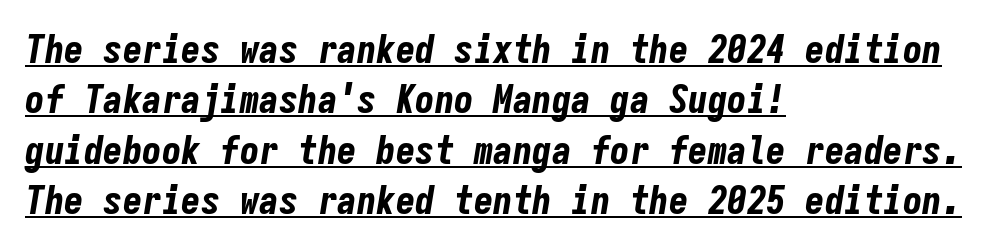
The image shows 39 px bold, condensed type, italic (leaning right), monospaced; set left-aligned, normal line spacing (1.29x), normal letter spacing, underlined; low stroke contrast and a medium x-height.
